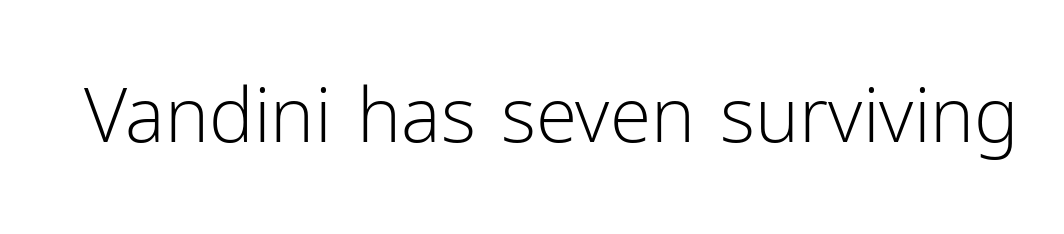
Character widths vary here, with narrow letters taking less room than wide ones. The string is rendered with underlining switched off. The font family rendered here belongs to the sans-serif group. Nothing unusual about the tracking: characters are spaced as the font intends. Counters stay open thanks to moderate or lighter strokes.
